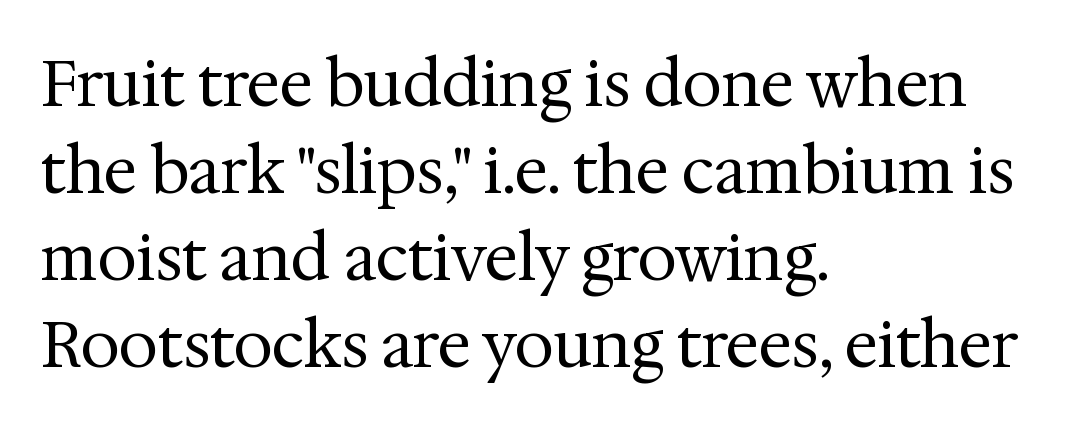
Q: Is the text bold? A: No.
Q: Is the text italic (slanted)? A: No, it is upright.
Q: Is the typeface a serif or a sans-serif typeface? A: Serif.
Q: Is the text underlined? A: No.
Q: How is the paragraph aligned? A: Left-aligned.
Q: Is the spacing between letters normal or unusually wide? A: Normal.
Q: Is the spacing between lines tight, normal or loose? A: Normal.
Q: Width (condensed, normal, or wide)? A: Normal.
Q: Stroke contrast? A: Medium.
Q: x-height? A: Medium.
Q: Monospaced? A: No.
